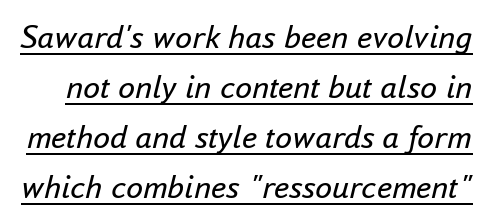
Q: Is the text bold? A: No.
Q: Is the text italic (slanted)? A: Yes, it leans right by about 16 degrees.
Q: Is the text underlined? A: Yes.
Q: Is the spacing between letters normal or unusually wide? A: Normal.
Q: Is the spacing between lines tight, normal or loose? A: Normal.
Q: Width (condensed, normal, or wide)? A: Normal.
Q: Stroke contrast? A: Low.
Q: x-height? A: Small.
Q: Monospaced? A: No.
